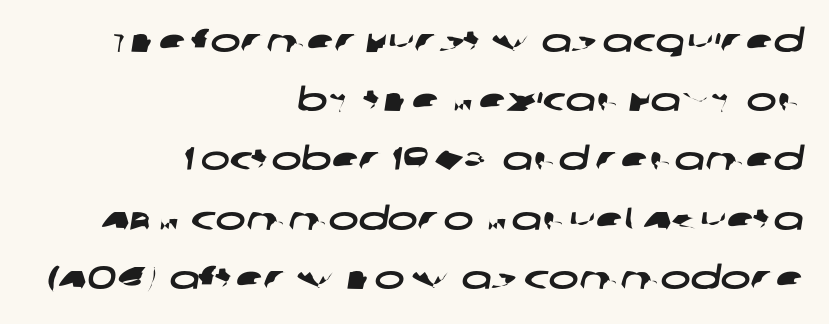
Q: Is the typeface a serif or a sans-serif typeface? A: Sans-serif.
Q: Is the text underlined? A: No.
Q: How is the paragraph aligned? A: Right-aligned.
Q: Is the spacing between letters normal or unusually wide? A: Normal.
Q: Width (condensed, normal, or wide)? A: Wide.
Q: Stroke contrast? A: Low.
Q: x-height? A: Large.
Q: Monospaced? A: No.
